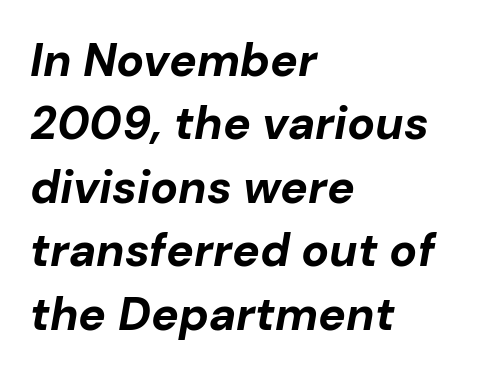
Q: Is the text bold? A: Yes.
Q: Is the text italic (slanted)? A: Yes, it leans right by about 10 degrees.
Q: Is the text underlined? A: No.
Q: How is the paragraph aligned? A: Left-aligned.
Q: Is the spacing between letters normal or unusually wide? A: Normal.
Q: Is the spacing between lines tight, normal or loose? A: Normal.
Q: Width (condensed, normal, or wide)? A: Normal.
Q: Stroke contrast? A: Low.
Q: x-height? A: Medium.
Q: Monospaced? A: No.
